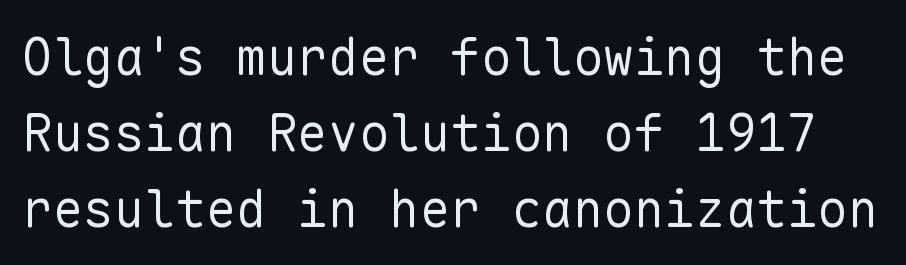
{"serif": "no", "italic": "no", "bold": "no", "weight": "regular", "width": "normal", "stroke_contrast": "low", "x_height": "medium", "monospaced": "yes", "underline": "no", "line_spacing": "normal", "line_spacing_ratio": 1.49, "letter_spacing": "normal", "letter_spacing_em": 0.0, "glyph_px": 51}
